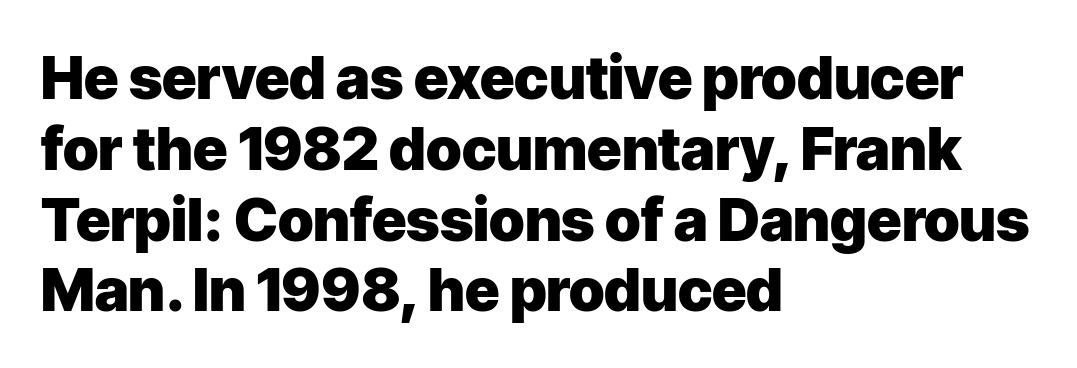
{"serif": "no", "italic": "no", "bold": "yes", "weight": "heavy", "width": "normal", "stroke_contrast": "low", "x_height": "medium", "monospaced": "no", "underline": "no", "align": "left", "line_spacing_ratio": 1.2, "letter_spacing": "normal", "letter_spacing_em": 0.0, "glyph_px": 59}
